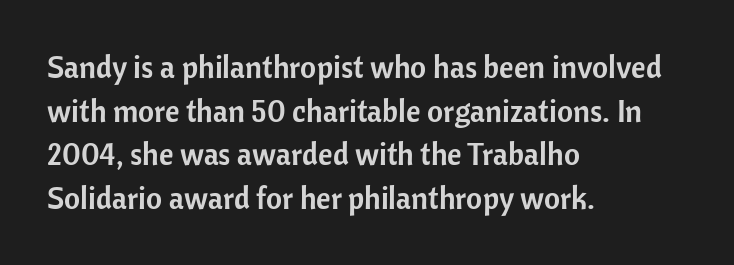
{"serif": "no", "italic": "no", "width": "normal", "stroke_contrast": "low", "x_height": "medium", "monospaced": "no", "underline": "no", "align": "left", "line_spacing": "normal", "line_spacing_ratio": 1.41, "letter_spacing": "normal", "letter_spacing_em": 0.0, "glyph_px": 31}
